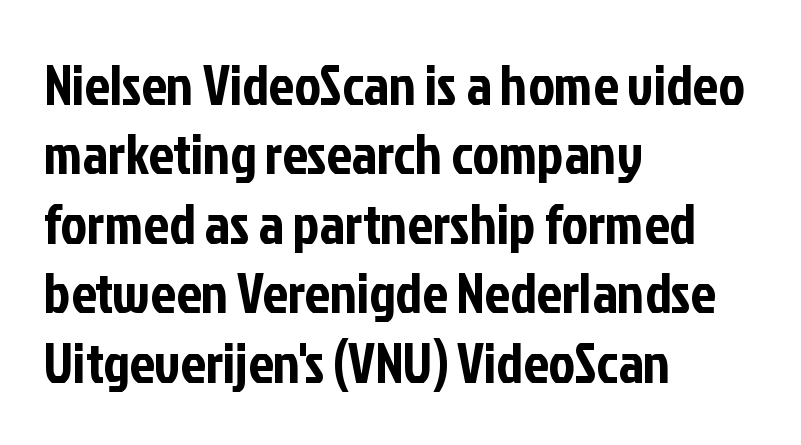
Rendered with straight, roman letterforms. Only glyphs here, with clear space below each row. Every row of glyphs begins at an identical x-position on the left. Characters follow at the spacing the type designer built in.
